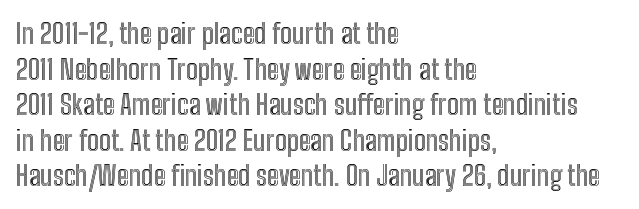
Descender tails drop into unmarked territory. Leftover space on each line is placed entirely after the last word. Looks like regular typesetting: each glyph gets only the width it needs. This sample uses plain, unmodified letter spacing. The typography opts for an upright posture over an oblique one.
